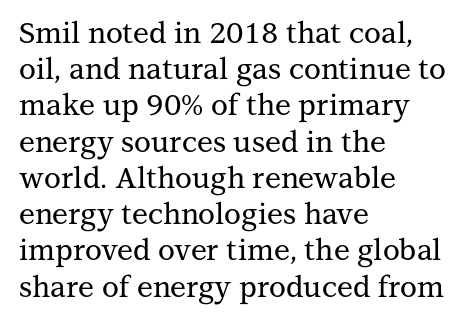
{"serif": "yes", "italic": "no", "width": "normal", "stroke_contrast": "medium", "x_height": "medium", "monospaced": "no", "underline": "no", "align": "left", "line_spacing": "normal", "line_spacing_ratio": 1.25, "letter_spacing": "normal", "letter_spacing_em": 0.0, "glyph_px": 29}
